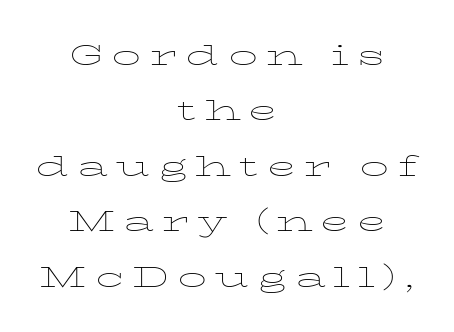
These lines stack symmetrically, like a column narrowing and widening about its center. Plain, unruled lines of type. Note the varied advance widths — an 'i' is clearly narrower than an 'm'. The space between consecutive lines is lavish. The font's upright variant was chosen for this text.
